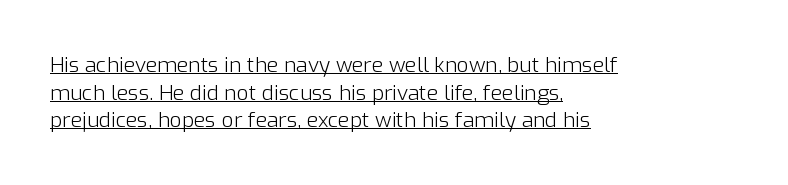
Here the glyphs are tracked normally, forming tight word shapes. This is underlined copy, the kind a proofreader might mark for attention. Posture: vertical. Notice how the passage keeps a crisp vertical edge on the left only.
